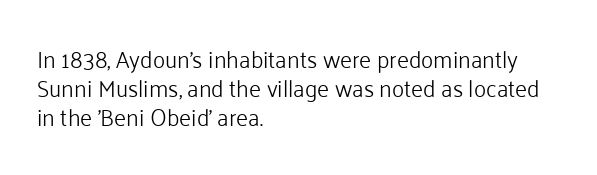
A typesetter would call this zero additional tracking. If you drew a line through each stem, it would be perfectly vertical. This block has exactly the height ordinary leading produces. Teacher's note: observe the even left margin — that is flush-left alignment. The area under the type is left untouched. This is not heavy type; no bold has been used.
